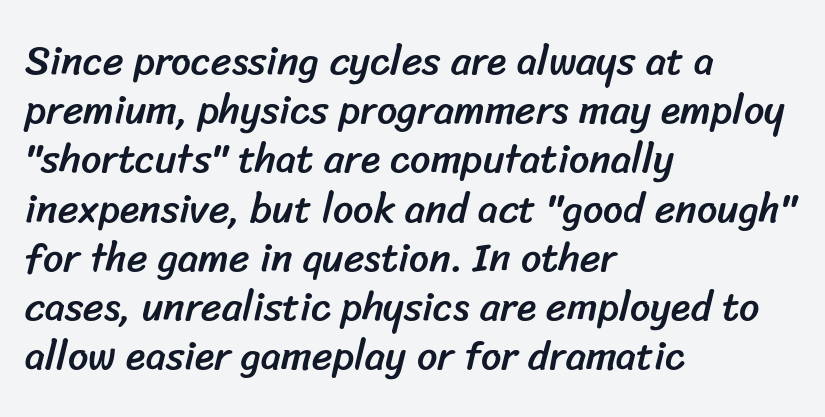
The ragged edge is on the right, which tells us the setting is flush left. Unmarked baselines from the first word to the last. Is the letter spacing exaggerated? No — it looks like the ordinary default. In terms of letterform style, serifs are entirely absent. Character widths vary here, with narrow letters taking less room than wide ones.
